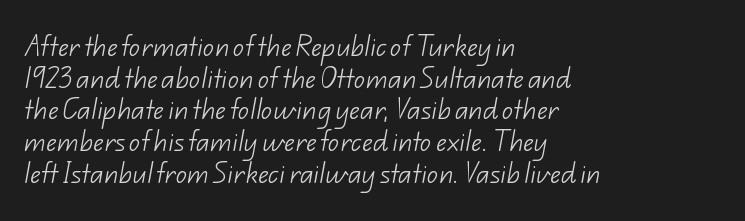
No letter is thick-stroked: the sample isn't bold. If you measured baseline to baseline, you'd find a middling distance. Check the space under the baseline: it is left empty. Where is the straight margin? On the left.
